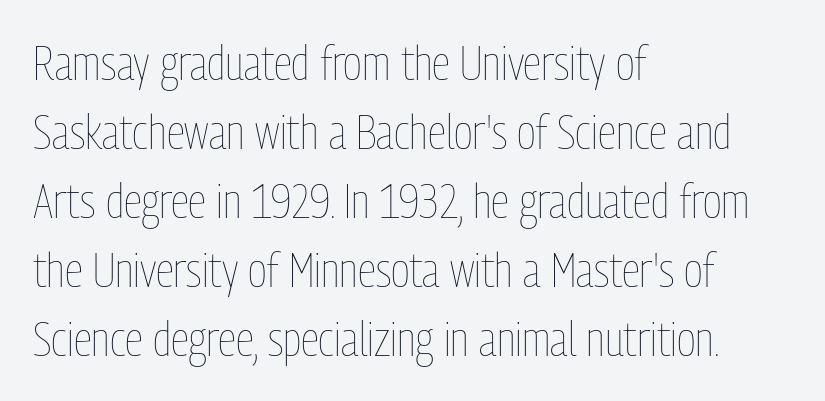
Q: Is the text bold? A: No.
Q: Is the text italic (slanted)? A: No, it is upright.
Q: Is the text underlined? A: No.
Q: How is the paragraph aligned? A: Left-aligned.
Q: Is the spacing between letters normal or unusually wide? A: Normal.
Q: Is the spacing between lines tight, normal or loose? A: Normal.
Q: Width (condensed, normal, or wide)? A: Condensed.
Q: Stroke contrast? A: Low.
Q: x-height? A: Medium.
Q: Monospaced? A: No.
